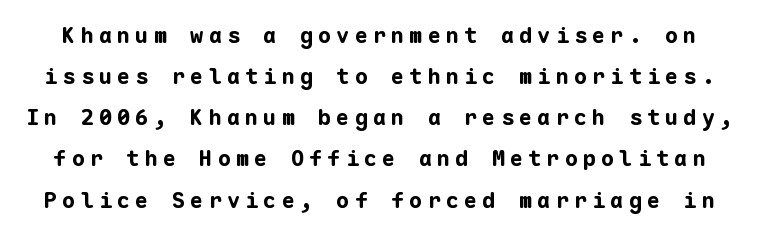
The image shows 22 px bold type, upright; set line spacing 1.87x, unusually wide letter spacing (+0.23 em), not underlined.
